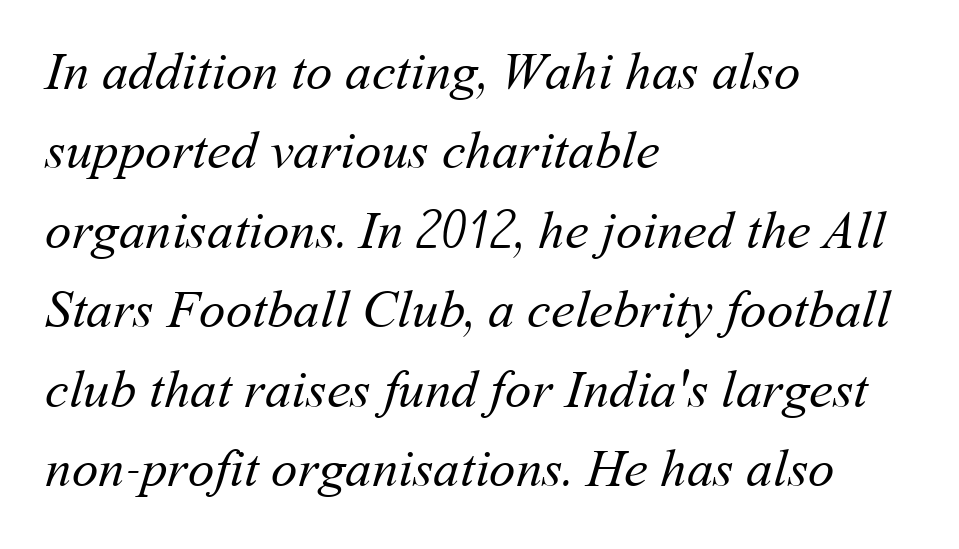
{"bold": "no", "weight": "regular", "width": "normal", "stroke_contrast": "medium", "x_height": "medium", "monospaced": "no", "underline": "no", "align": "left", "line_spacing": "normal", "line_spacing_ratio": 1.5, "letter_spacing": "normal", "letter_spacing_em": 0.0, "glyph_px": 53}
